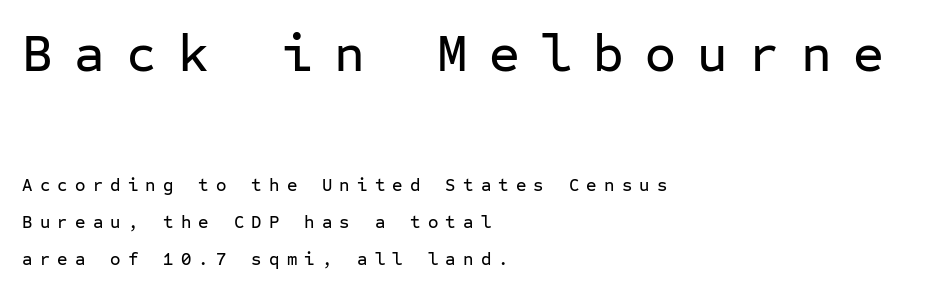
Q: Is the text italic (slanted)? A: No, it is upright.
Q: Is the typeface a serif or a sans-serif typeface? A: Sans-serif.
Q: Is the text underlined? A: No.
Q: How is the paragraph aligned? A: Left-aligned.
Q: Is the spacing between letters normal or unusually wide? A: Unusually wide.
Q: Is the spacing between lines tight, normal or loose? A: Loose.
Q: Which block of text is set in a larger size, the first (top) or the second (bottom)? A: The first (top) one.
Q: Width (condensed, normal, or wide)? A: Normal.
Q: Stroke contrast? A: Low.
Q: x-height? A: Medium.
Q: Monospaced? A: Yes.
